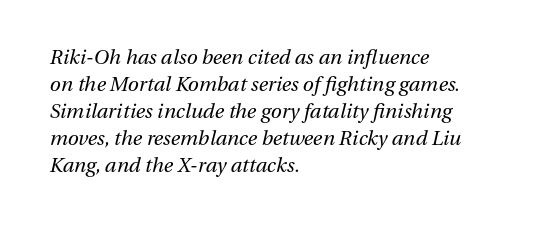
Q: Is the text bold? A: No.
Q: Is the text italic (slanted)? A: Yes, it leans right by about 13 degrees.
Q: Is the text underlined? A: No.
Q: How is the paragraph aligned? A: Left-aligned.
Q: Is the spacing between letters normal or unusually wide? A: Normal.
Q: Is the spacing between lines tight, normal or loose? A: Normal.
